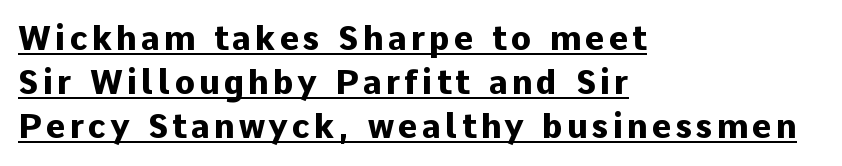
What decoration does the sample have? An underline. Leading: standard. Regarding serifs, this sample does without them. The lettering stays uniformly vertical, giving the passage a roman look. The face used here has the dense, thick strokes of a bold.
